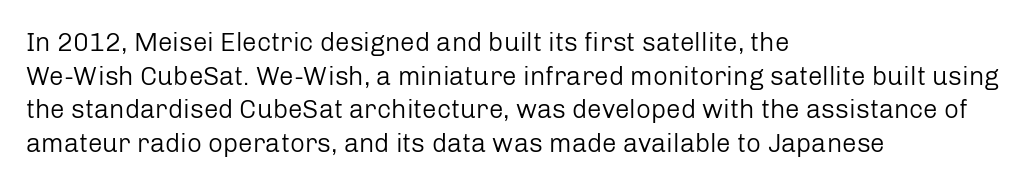
Q: Is the text bold? A: No.
Q: Is the text italic (slanted)? A: No, it is upright.
Q: Is the text underlined? A: No.
Q: How is the paragraph aligned? A: Left-aligned.
Q: Is the spacing between letters normal or unusually wide? A: Normal.
Q: Is the spacing between lines tight, normal or loose? A: Normal.
